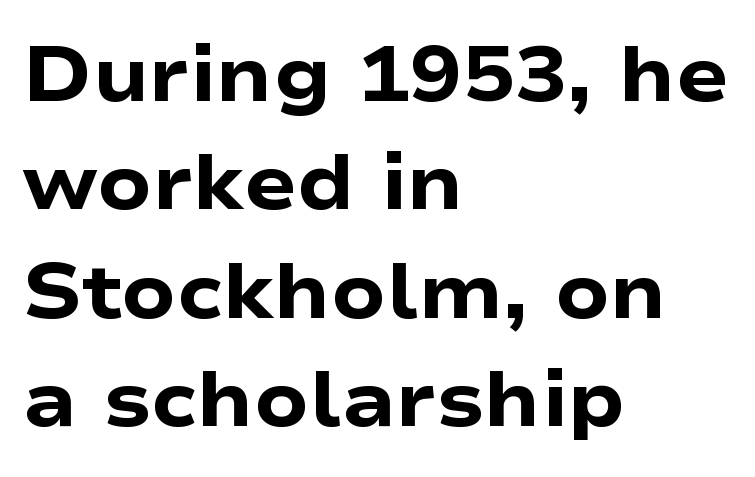
The space between consecutive lines is moderate. The gaps between neighbouring characters are ordinary and unremarkable. A typesetter would mark this as roman, not italic. Short and long lines alike share a common starting point at left.
